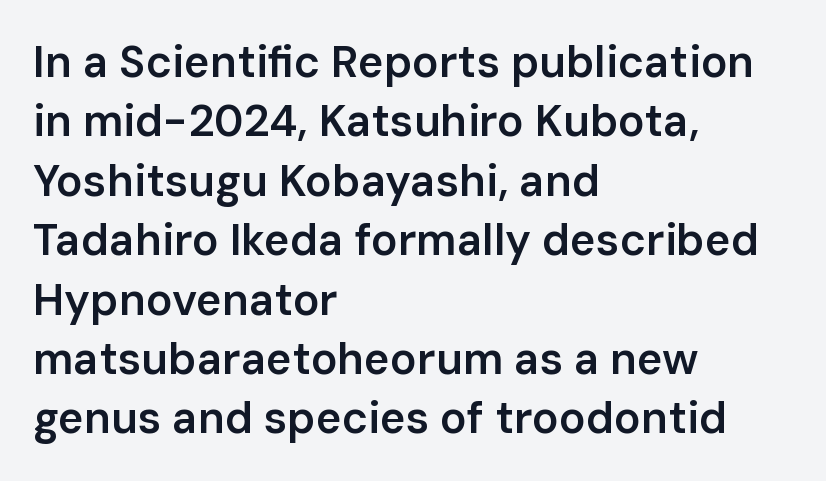
The lettering stays uniformly vertical, giving the passage a roman look. How are the letters spaced? Ordinarily, with no added tracking. A fair bit of extra ink — the face is semibold, not bold. A student would call this left alignment; a typographer would say flush left, rag right.
